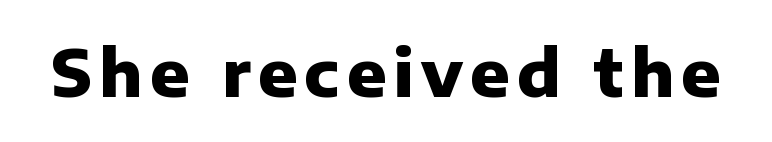
Q: Is the text bold? A: Yes.
Q: Is the text italic (slanted)? A: No, it is upright.
Q: Is the typeface a serif or a sans-serif typeface? A: Sans-serif.
Q: Is the text underlined? A: No.
Q: Width (condensed, normal, or wide)? A: Normal.
Q: Stroke contrast? A: Low.
Q: x-height? A: Medium.
Q: Monospaced? A: No.
